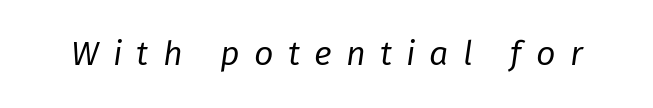
Ink coverage per letter is moderate at most. Observe the lean: these are italic letterforms. You could not count columns in this text — the font is proportionally spaced. This rendering widens character spacing well past its baseline value. The baseline area is clear.
